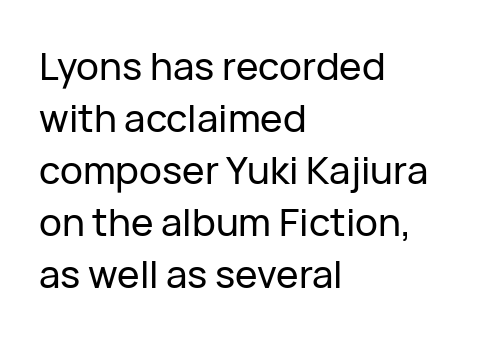
{"serif": "no", "italic": "no", "width": "normal", "stroke_contrast": "low", "x_height": "medium", "monospaced": "no", "underline": "no", "align": "left", "line_spacing": "normal", "line_spacing_ratio": 1.37, "letter_spacing": "normal", "letter_spacing_em": 0.0, "glyph_px": 38}
